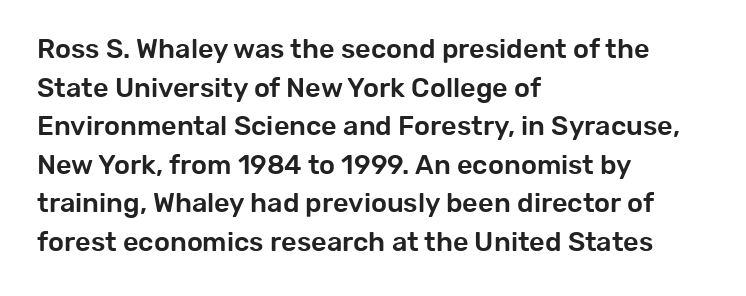
{"italic": "no", "underline": "no", "align": "left", "line_spacing": "normal", "line_spacing_ratio": 1.43, "letter_spacing": "normal", "letter_spacing_em": 0.0, "glyph_px": 27}
